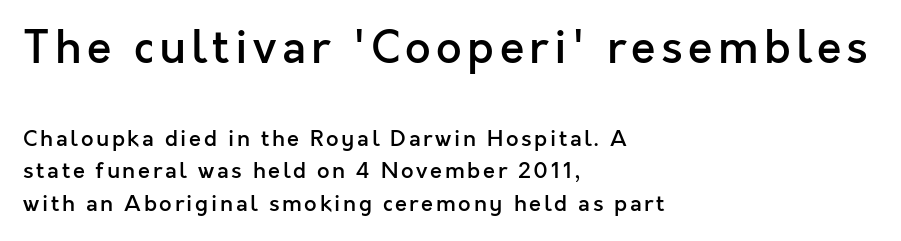
Q: Is the text bold? A: Semi-bold.
Q: Is the text italic (slanted)? A: No, it is upright.
Q: Is the typeface a serif or a sans-serif typeface? A: Sans-serif.
Q: Is the text underlined? A: No.
Q: How is the paragraph aligned? A: Left-aligned.
Q: Is the spacing between lines tight, normal or loose? A: Normal.
Q: Which block of text is set in a larger size, the first (top) or the second (bottom)? A: The first (top) one.
Q: Width (condensed, normal, or wide)? A: Normal.
Q: x-height? A: Medium.
Q: Monospaced? A: No.
